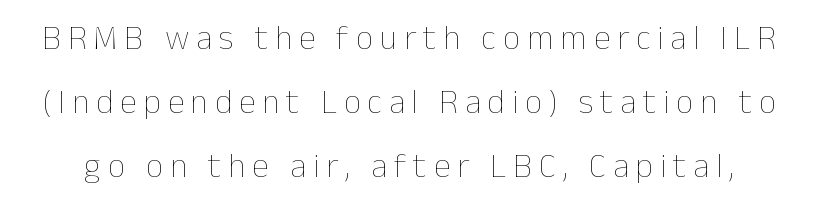
{"italic": "no", "bold": "no", "weight": "thin", "width": "normal", "stroke_contrast": "low", "x_height": "medium", "monospaced": "no", "underline": "no", "line_spacing_ratio": 1.88, "letter_spacing": "wide", "letter_spacing_em": 0.2, "glyph_px": 34}
